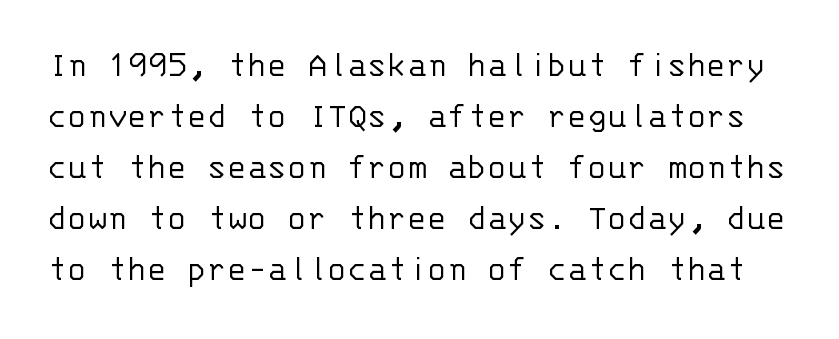
Q: Is the text bold? A: No.
Q: Is the text italic (slanted)? A: No, it is upright.
Q: Is the typeface a serif or a sans-serif typeface? A: Sans-serif.
Q: Is the text underlined? A: No.
Q: Is the spacing between letters normal or unusually wide? A: Normal.
Q: Is the spacing between lines tight, normal or loose? A: Normal.
Q: Width (condensed, normal, or wide)? A: Normal.
Q: Stroke contrast? A: Low.
Q: x-height? A: Large.
Q: Monospaced? A: Yes.
